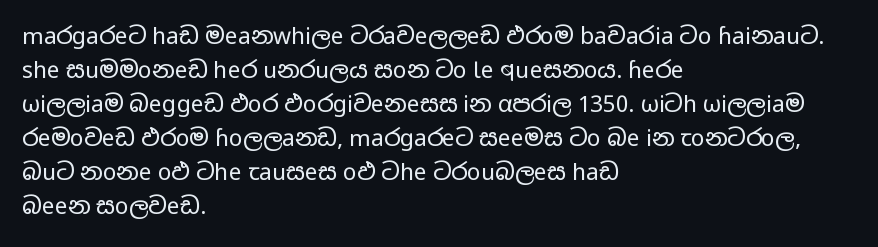
{"italic": "no", "bold": "no", "underline": "no", "align": "left", "line_spacing": "normal", "line_spacing_ratio": 1.48, "letter_spacing": "normal", "letter_spacing_em": 0.0, "glyph_px": 23}
